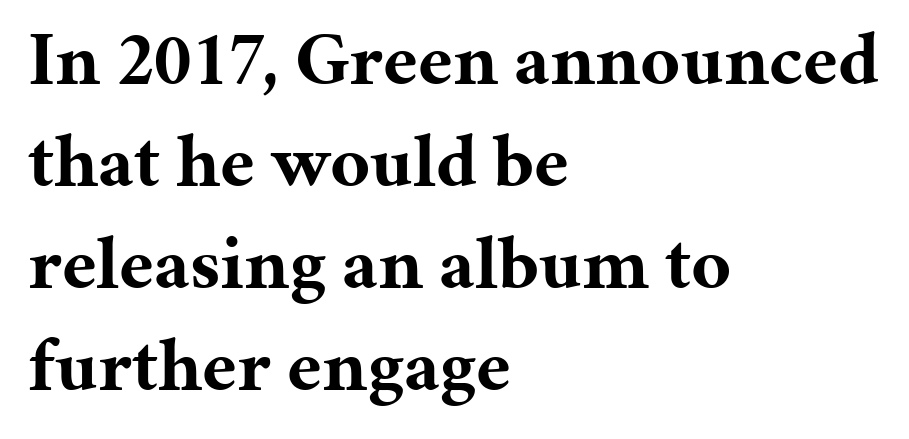
The image shows 76 px bold serif type, upright; set left-aligned, normal line spacing (1.34x), normal letter spacing, not underlined; medium stroke contrast and a medium x-height.
